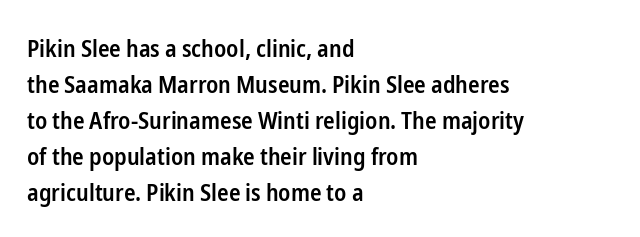
Q: Is the text bold? A: Semi-bold.
Q: Is the text italic (slanted)? A: No, it is upright.
Q: Is the text underlined? A: No.
Q: How is the paragraph aligned? A: Left-aligned.
Q: Is the spacing between letters normal or unusually wide? A: Normal.
Q: Is the spacing between lines tight, normal or loose? A: Normal.
